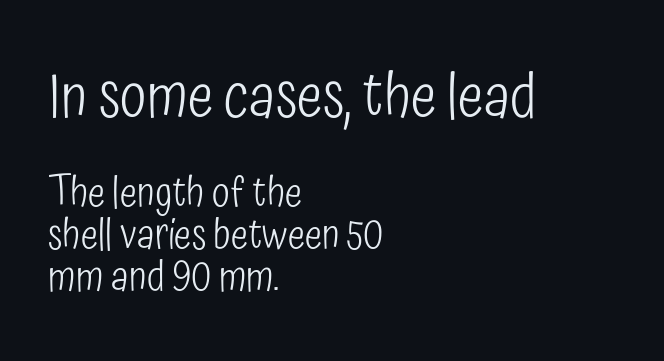
These lines keep a tight, regular rhythm from letter to letter. If you squint, the top block still reads clearly — it's the larger of the two. Words float on clear page, feet unadorned. Horizontally, the lines are justified to the leading edge only. The designer went with a sans here, leaving each stem footless.
